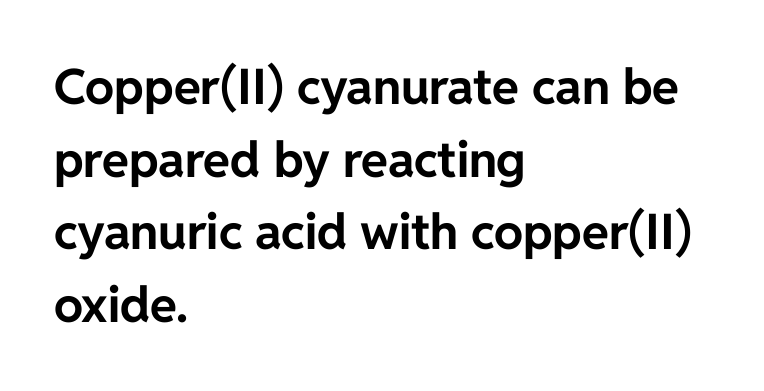
The image shows 49 px bold sans-serif type, upright; set left-aligned, normal line spacing (1.48x), normal letter spacing, not underlined; low stroke contrast and a medium x-height.
